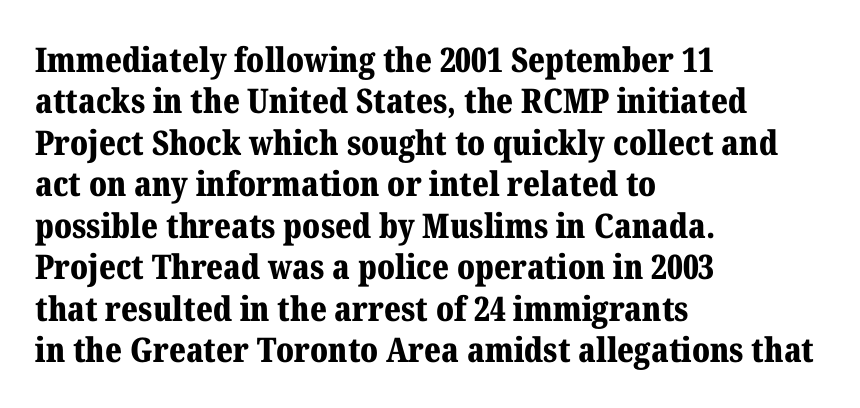
Q: Is the text bold? A: Yes.
Q: Is the text italic (slanted)? A: No, it is upright.
Q: Is the typeface a serif or a sans-serif typeface? A: Serif.
Q: Is the text underlined? A: No.
Q: How is the paragraph aligned? A: Left-aligned.
Q: Is the spacing between letters normal or unusually wide? A: Normal.
Q: Width (condensed, normal, or wide)? A: Normal.
Q: Stroke contrast? A: Medium.
Q: x-height? A: Medium.
Q: Monospaced? A: No.
